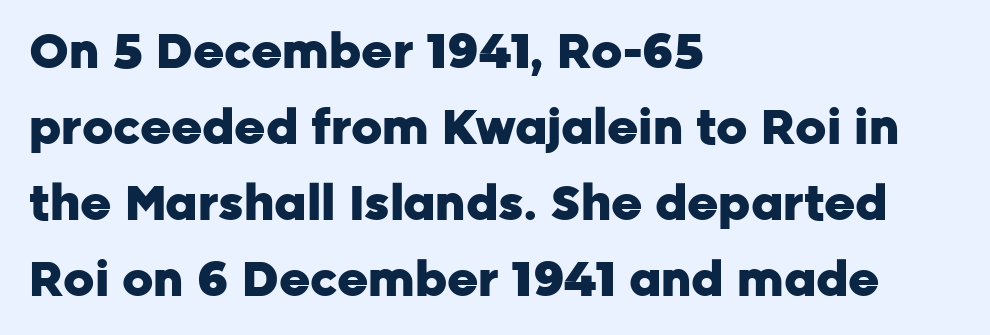
Q: Is the text bold? A: Yes.
Q: Is the text italic (slanted)? A: No, it is upright.
Q: Is the typeface a serif or a sans-serif typeface? A: Sans-serif.
Q: Is the text underlined? A: No.
Q: How is the paragraph aligned? A: Left-aligned.
Q: Is the spacing between letters normal or unusually wide? A: Normal.
Q: Is the spacing between lines tight, normal or loose? A: Normal.
Q: Width (condensed, normal, or wide)? A: Normal.
Q: Stroke contrast? A: Low.
Q: x-height? A: Medium.
Q: Monospaced? A: No.
